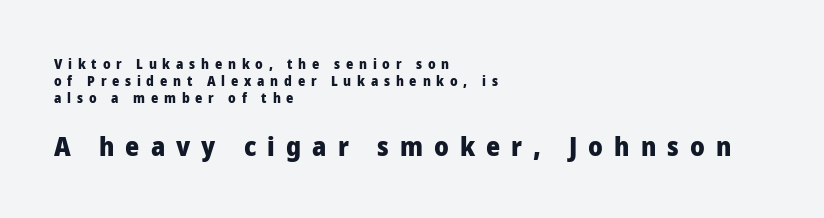
The gaps between neighbouring characters are conspicuously large. Reading down the block, your eye returns to a fixed left position each line. Is the lower block the larger one? Yes — the lower block carries the bigger type. How heavy is the stroke? Heavy — this is a bold. Every stem runs plumb, perpendicular to the baseline.
